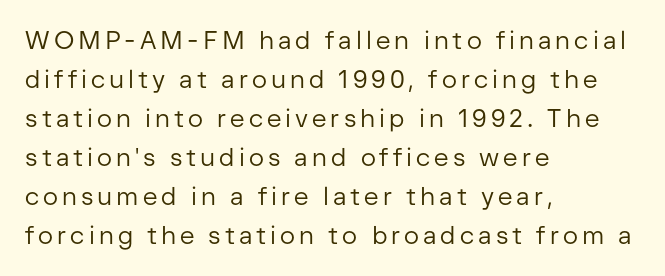
{"italic": "no", "bold": "no", "underline": "no", "align": "left", "line_spacing": "normal", "line_spacing_ratio": 1.56, "glyph_px": 25}
